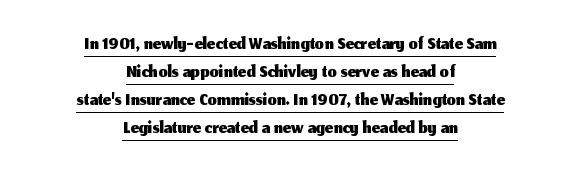
Reading down the column, the eye jumps only a short way to each next line. Visually the block forms a symmetrical silhouette, jagged on both flanks. Do the letters lean? They stand straight. The letterforms sit shoulder to shoulder at normal distance.
